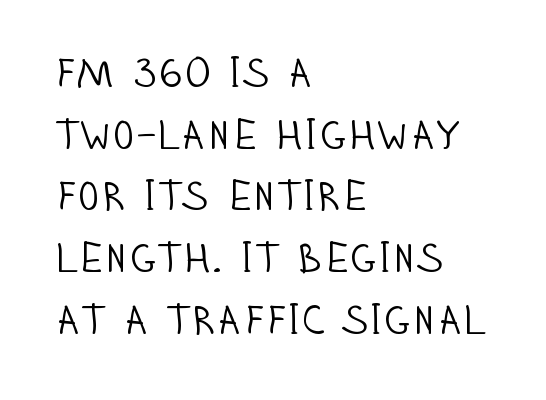
The image shows 42 px light, condensed sans-serif type, upright; set left-aligned, normal line spacing (1.47x), normal letter spacing, not underlined; low stroke contrast and a large x-height.
